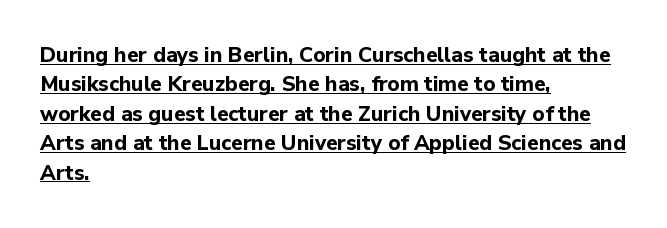
{"italic": "no", "bold": "yes", "underline": "yes", "align": "left", "line_spacing": "normal", "line_spacing_ratio": 1.4, "letter_spacing": "normal", "letter_spacing_em": 0.0, "glyph_px": 21}
